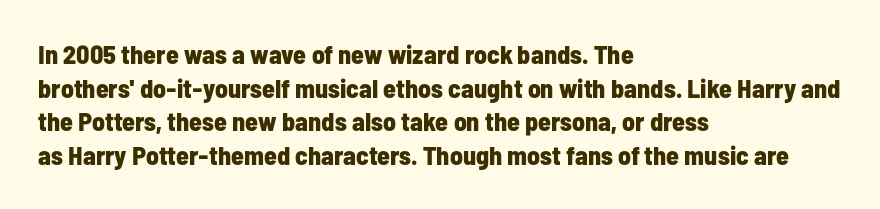
{"italic": "no", "bold": "yes", "underline": "no", "align": "left", "line_spacing": "normal", "line_spacing_ratio": 1.29, "letter_spacing": "normal", "letter_spacing_em": 0.0, "glyph_px": 26}
